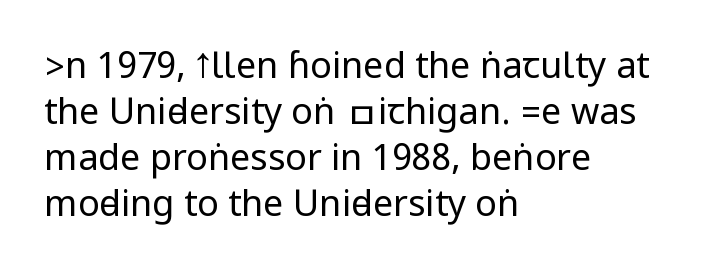
Q: Is the text bold? A: No.
Q: Is the text italic (slanted)? A: No, it is upright.
Q: Is the typeface a serif or a sans-serif typeface? A: Sans-serif.
Q: Is the text underlined? A: No.
Q: How is the paragraph aligned? A: Left-aligned.
Q: Is the spacing between letters normal or unusually wide? A: Normal.
Q: Is the spacing between lines tight, normal or loose? A: Normal.
Q: Width (condensed, normal, or wide)? A: Condensed.
Q: Stroke contrast? A: Low.
